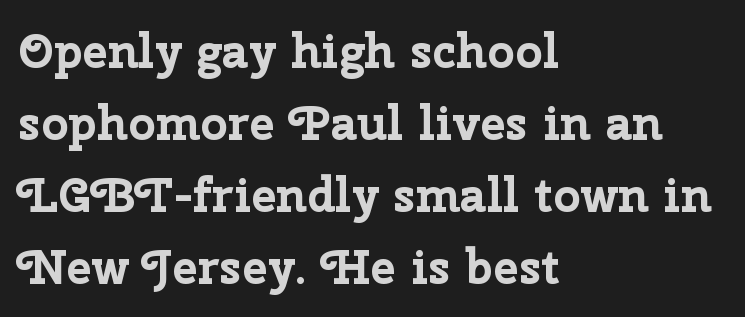
Q: Is the text bold? A: Yes.
Q: Is the text italic (slanted)? A: No, it is upright.
Q: Is the typeface a serif or a sans-serif typeface? A: Sans-serif.
Q: Is the text underlined? A: No.
Q: How is the paragraph aligned? A: Left-aligned.
Q: Is the spacing between letters normal or unusually wide? A: Normal.
Q: Is the spacing between lines tight, normal or loose? A: Normal.
Q: Width (condensed, normal, or wide)? A: Normal.
Q: Stroke contrast? A: Low.
Q: x-height? A: Medium.
Q: Monospaced? A: No.
